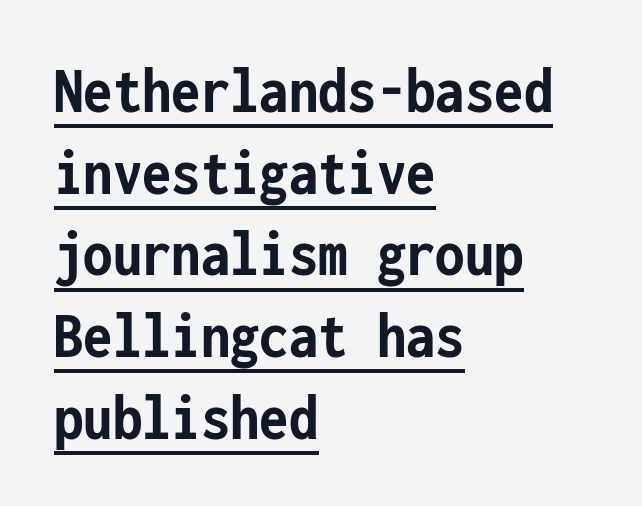
The image shows 67 px semibold, condensed sans-serif type, upright, monospaced; set left-aligned, line spacing 1.22x, normal letter spacing, underlined; low stroke contrast and a medium x-height.
